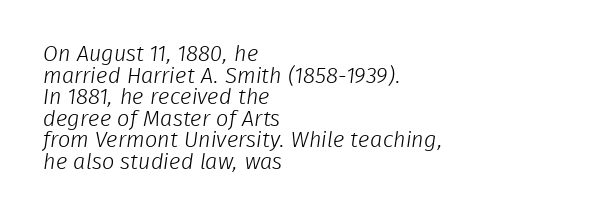
The image shows 22 px text type; set left-aligned, tight line spacing (0.98x), normal letter spacing, not underlined.
